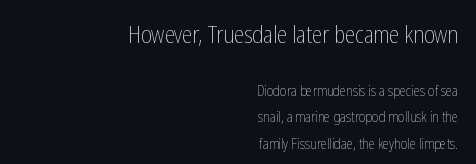
Descender tails drop into unmarked territory. A typesetter would mark this as roman, not italic. Airy leading. Size contrast runs from large at the top to small at the bottom. Between one letter and the next there's only the usual sliver of space. Compared with a flush-left layout, this one pins lines to the opposite, right side.
